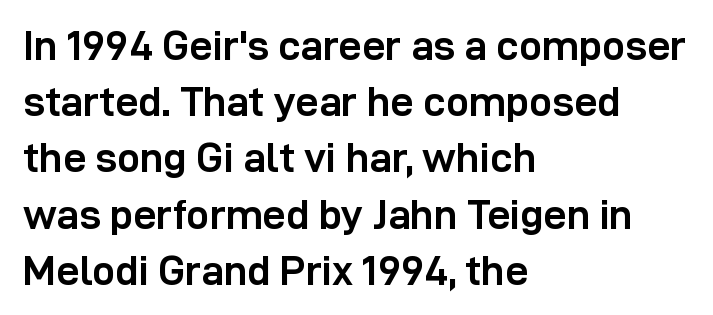
Q: Is the text bold? A: Yes.
Q: Is the text italic (slanted)? A: No, it is upright.
Q: Is the typeface a serif or a sans-serif typeface? A: Sans-serif.
Q: Is the text underlined? A: No.
Q: How is the paragraph aligned? A: Left-aligned.
Q: Is the spacing between letters normal or unusually wide? A: Normal.
Q: Is the spacing between lines tight, normal or loose? A: Normal.
Q: Width (condensed, normal, or wide)? A: Normal.
Q: Stroke contrast? A: Low.
Q: x-height? A: Medium.
Q: Monospaced? A: No.
